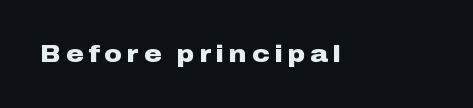
Q: Is the text bold? A: Yes.
Q: Is the text italic (slanted)? A: No, it is upright.
Q: Is the text underlined? A: No.
Q: Is the spacing between letters normal or unusually wide? A: Unusually wide.
